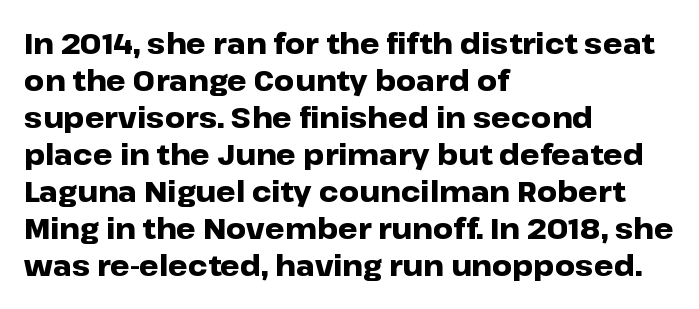
{"serif": "no", "italic": "no", "bold": "yes", "weight": "heavy", "width": "wide", "stroke_contrast": "low", "x_height": "medium", "monospaced": "no", "underline": "no", "align": "left", "line_spacing": "normal", "line_spacing_ratio": 1.32, "letter_spacing": "normal", "letter_spacing_em": 0.0, "glyph_px": 28}
